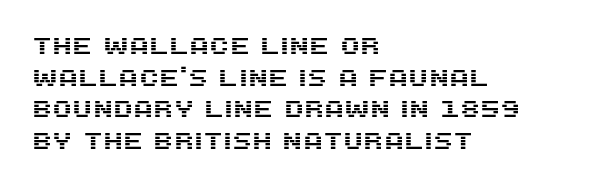
The image shows 23 px text type, upright; set left-aligned, normal line spacing (1.38x), normal letter spacing, not underlined.
